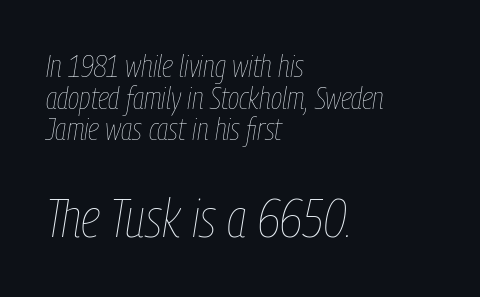
The image shows 54 px thin, condensed type, italic (leaning right); set left-aligned, tight line spacing (1.02x), normal letter spacing, not underlined; the second (bottom) block is 1.74x larger; low stroke contrast and a medium x-height.
